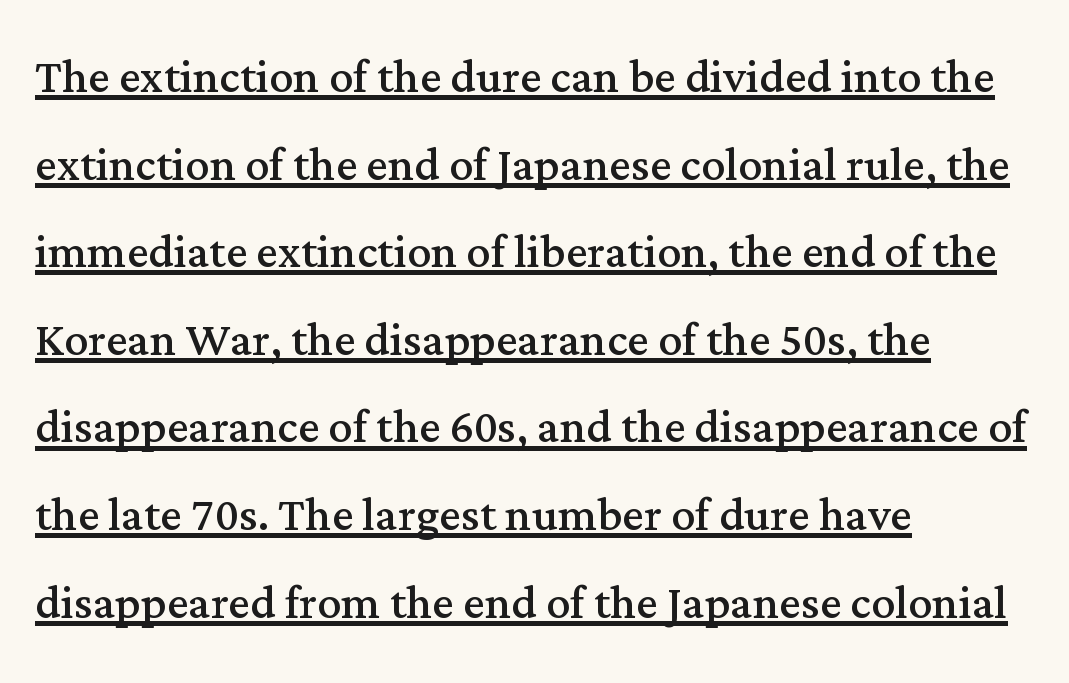
{"serif": "yes", "italic": "no", "bold": "no", "weight": "regular", "width": "normal", "stroke_contrast": "medium", "x_height": "medium", "monospaced": "no", "underline": "yes", "align": "left", "line_spacing": "normal", "line_spacing_ratio": 1.46, "letter_spacing": "normal", "letter_spacing_em": 0.0, "glyph_px": 60}
